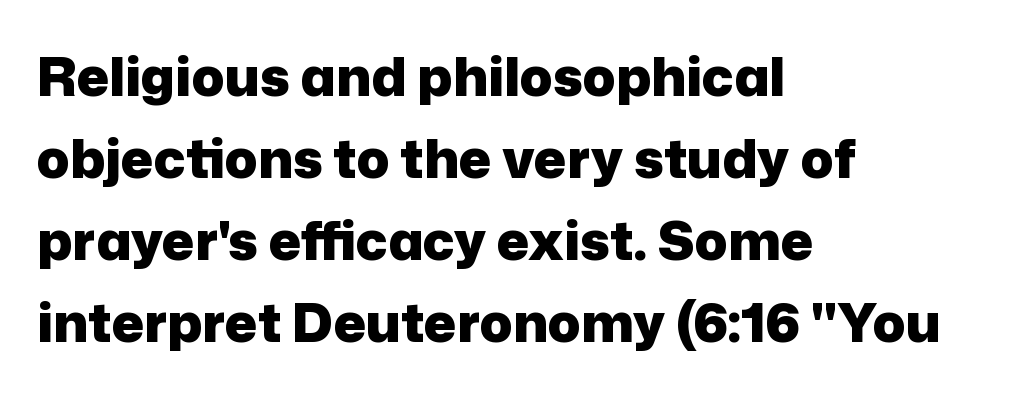
This is roman type, the default non-slanted kind. What's the leading like? Ordinary, nothing unusual. What stands out about the letter spacing? Nothing — it is the standard amount. Check the space under the baseline: it is left empty. In CSS terms this would be text-align: left. Note: no serifs on the glyphs.
